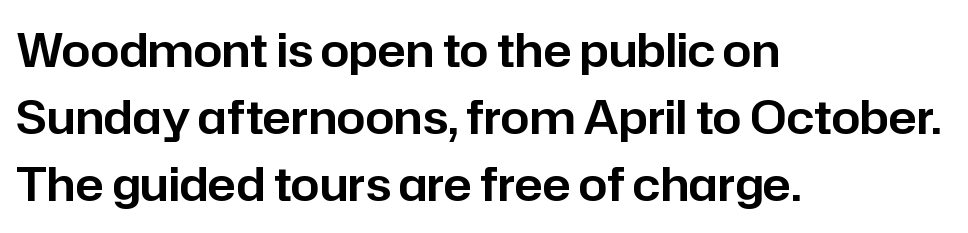
These lines are set flush left with a ragged right edge. Successive baselines arrive at the customary interval. The typography opts for an upright posture over an oblique one. To sum up the face: it is a sans, with no serifs. Decoration check: the copy has no underline.
